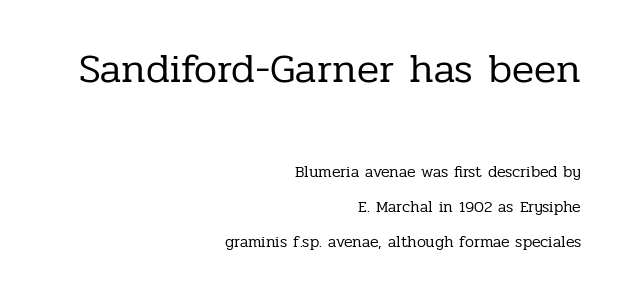
{"serif": "yes", "italic": "no", "bold": "no", "weight": "regular", "width": "normal", "stroke_contrast": "low", "x_height": "medium", "monospaced": "no", "underline": "no", "align": "right", "line_spacing": "loose", "line_spacing_ratio": 2.19, "letter_spacing": "normal", "letter_spacing_em": 0.0, "larger_block": "first", "size_ratio": 2.56, "glyph_px": 41}
